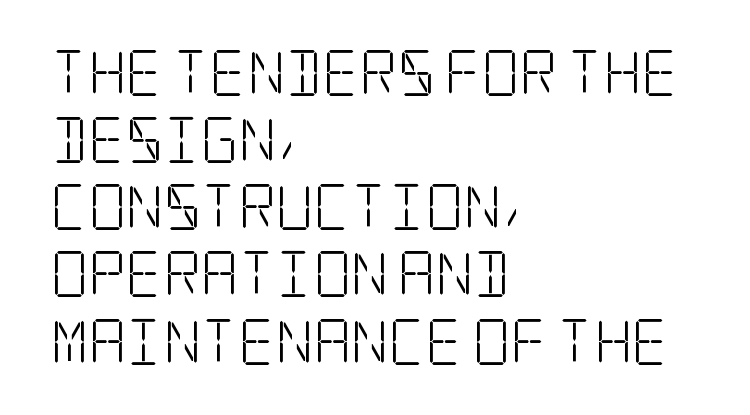
The image shows 46 px light, condensed serif type, upright; set left-aligned, normal line spacing (1.46x), normal letter spacing, not underlined; low stroke contrast and a large x-height.
